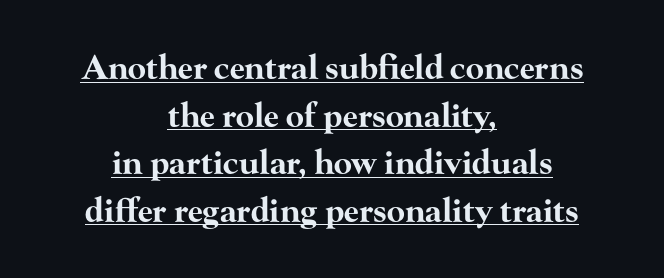
Leftover space on each line is divided equally before and after the words. What decoration does the sample have? An underline. Unlike a clean sans, this face finishes its strokes with serifs. Heavy, bold letterforms. When letters stand straight like this, we call the style roman or upright.
